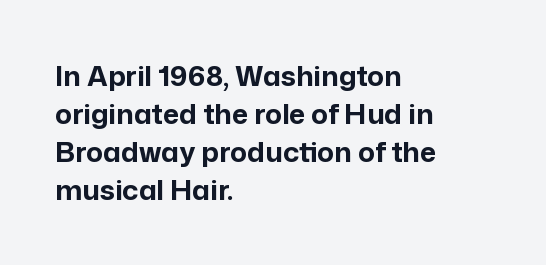
Q: Is the text bold? A: Yes.
Q: Is the text italic (slanted)? A: No, it is upright.
Q: Is the typeface a serif or a sans-serif typeface? A: Sans-serif.
Q: Is the text underlined? A: No.
Q: How is the paragraph aligned? A: Left-aligned.
Q: Is the spacing between letters normal or unusually wide? A: Normal.
Q: Is the spacing between lines tight, normal or loose? A: Normal.
Q: Width (condensed, normal, or wide)? A: Normal.
Q: Stroke contrast? A: Low.
Q: x-height? A: Medium.
Q: Monospaced? A: No.
